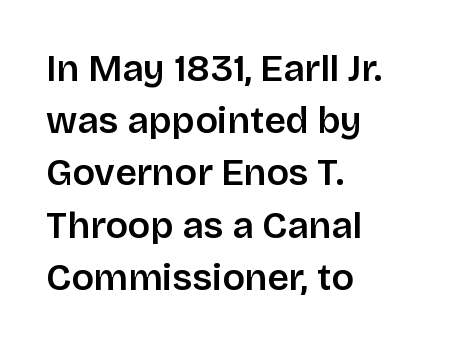
The image shows 37 px semibold sans-serif type, upright; set left-aligned, normal line spacing (1.41x), normal letter spacing, not underlined; low stroke contrast and a large x-height.
